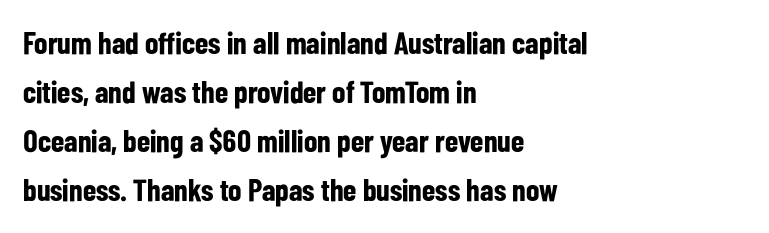
The image shows 31 px bold, condensed sans-serif type, upright; set left-aligned, normal line spacing (1.58x), normal letter spacing, not underlined; low stroke contrast and a medium x-height.
